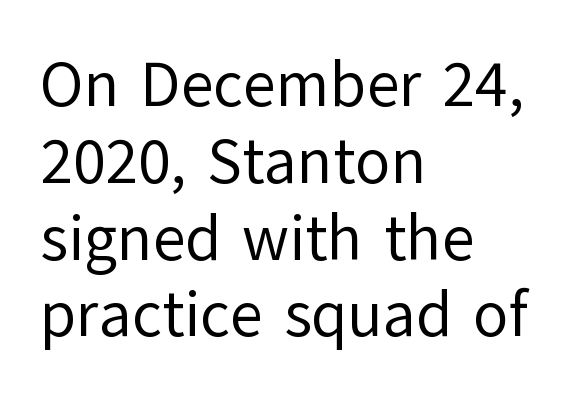
The strokes are not fattened; the text isn't bold. Line beginnings align vertically; line endings do not. Each letter keeps its own natural width here, so spacing adapts to shape. Notice how the stems are strictly vertical — no italics here. Note: no serifs on the glyphs.
